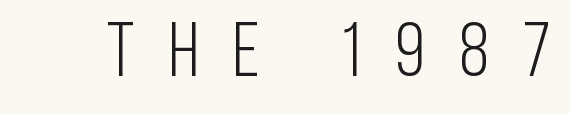
Q: Is the text bold? A: No.
Q: Is the text italic (slanted)? A: No, it is upright.
Q: Is the typeface a serif or a sans-serif typeface? A: Sans-serif.
Q: Is the text underlined? A: No.
Q: Is the spacing between letters normal or unusually wide? A: Unusually wide.
Q: Width (condensed, normal, or wide)? A: Condensed.
Q: Stroke contrast? A: Low.
Q: x-height? A: Large.
Q: Monospaced? A: No.
